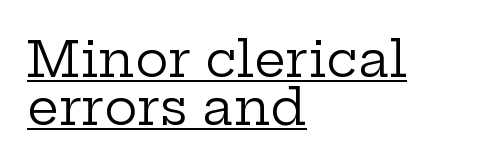
{"serif": "yes", "italic": "no", "bold": "no", "weight": "regular", "width": "wide", "stroke_contrast": "low", "x_height": "medium", "monospaced": "no", "underline": "yes", "align": "left", "line_spacing": "tight", "line_spacing_ratio": 0.96, "letter_spacing": "normal", "letter_spacing_em": 0.0, "glyph_px": 50}
